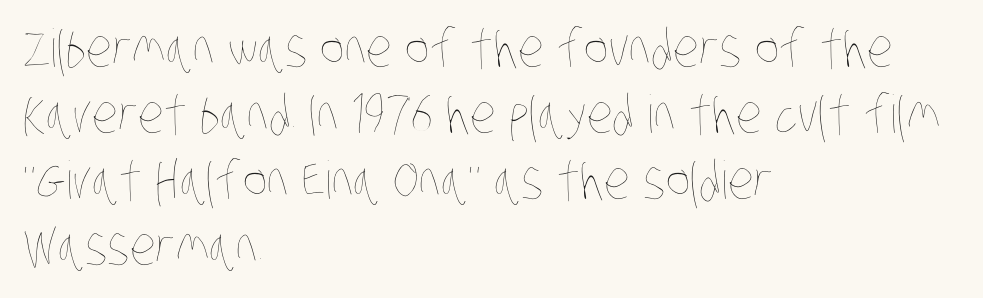
The setting favours the left margin, as ordinary paragraphs usually do. The tracking reads as untouched default to a designer's eye. You could not count columns in this text — the font is proportionally spaced. The font is comparable to plain body text, perhaps lighter. Any mark beneath the type? The region is blank. A typesetter would call this leading conventional body-copy spacing.
